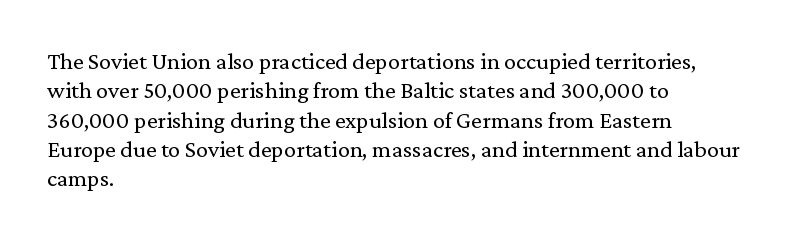
The image shows 24 px text type, upright; set left-aligned, line spacing 1.22x, normal letter spacing, not underlined.
